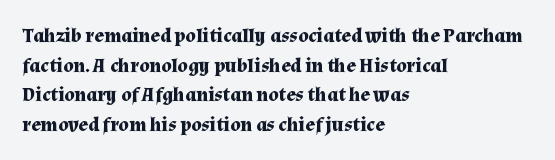
Q: Is the text bold? A: Yes.
Q: Is the text italic (slanted)? A: No, it is upright.
Q: Is the text underlined? A: No.
Q: How is the paragraph aligned? A: Left-aligned.
Q: Is the spacing between letters normal or unusually wide? A: Normal.
Q: Is the spacing between lines tight, normal or loose? A: Normal.
